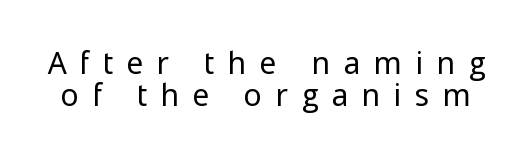
Interline gaps are noticeably narrow in this sample. Check under the words: just untouched page. These glyphs show unthickened strokes, regular width or finer. The letters advance in unequal steps, a hallmark of proportional type. Each word looks stretched out because of the extra space between its letters. Is there any slant? The stems are plumb.
